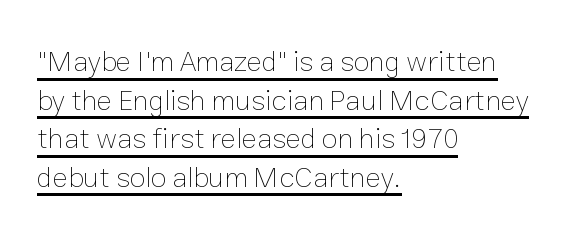
The image shows 29 px thin type, upright; set left-aligned, normal line spacing (1.33x), normal letter spacing, underlined; low stroke contrast and a medium x-height.
